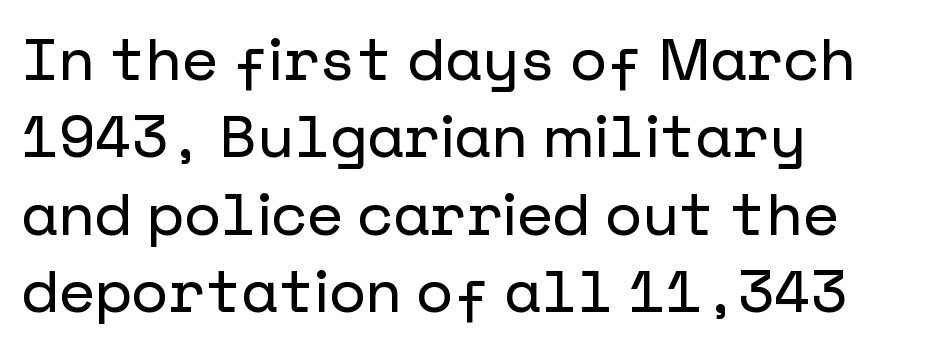
Whoever set this chose a conventional vertical rhythm. The face used here is a sans, in the tradition of grotesques and geometrics. Alignment: flush left. The rendering keeps characters at their native spacing. The strip under each line holds only bare page.
